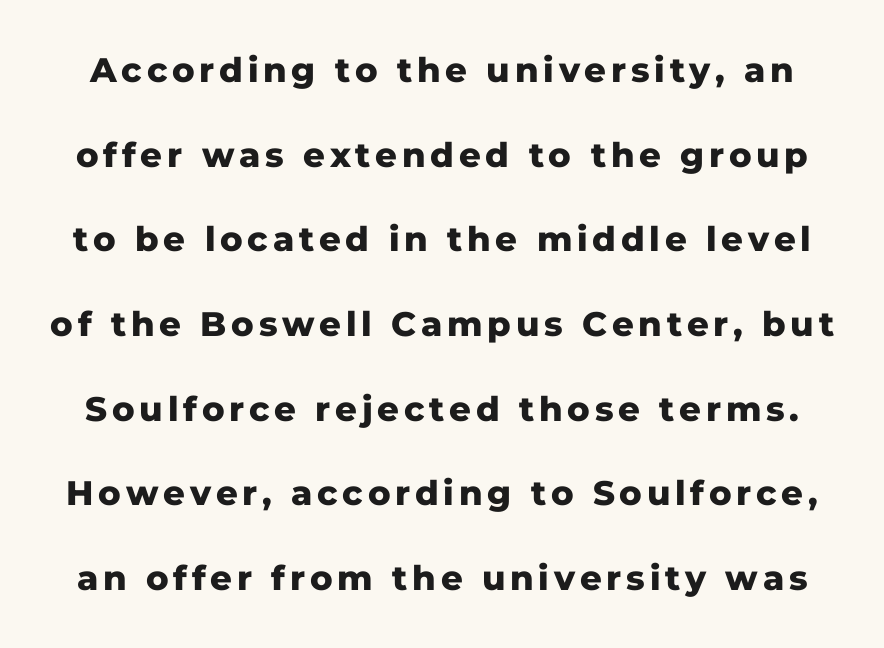
The image shows 34 px heavy sans-serif type, upright; set loose line spacing (2.49x), not underlined; low stroke contrast and a medium x-height.
